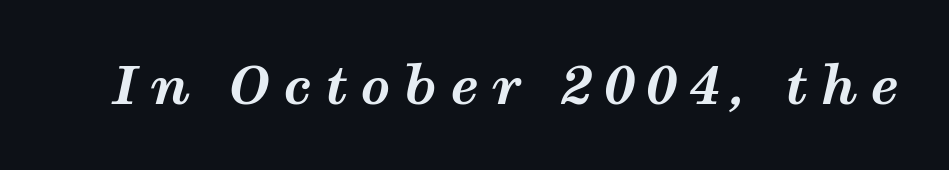
Q: Is the text bold? A: Yes.
Q: Is the text italic (slanted)? A: Yes, it leans right by about 12 degrees.
Q: Is the text underlined? A: No.
Q: Is the spacing between letters normal or unusually wide? A: Unusually wide.
Q: Width (condensed, normal, or wide)? A: Wide.
Q: Stroke contrast? A: Medium.
Q: x-height? A: Medium.
Q: Monospaced? A: No.
